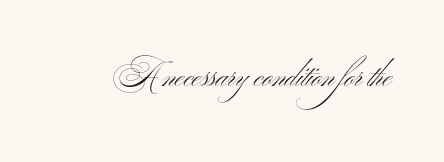
Q: Is the text bold? A: No.
Q: Is the text italic (slanted)? A: Yes.
Q: Is the typeface a serif or a sans-serif typeface? A: Sans-serif.
Q: Is the text underlined? A: No.
Q: Is the spacing between letters normal or unusually wide? A: Normal.
Q: Width (condensed, normal, or wide)? A: Wide.
Q: Stroke contrast? A: Medium.
Q: x-height? A: Small.
Q: Monospaced? A: No.
